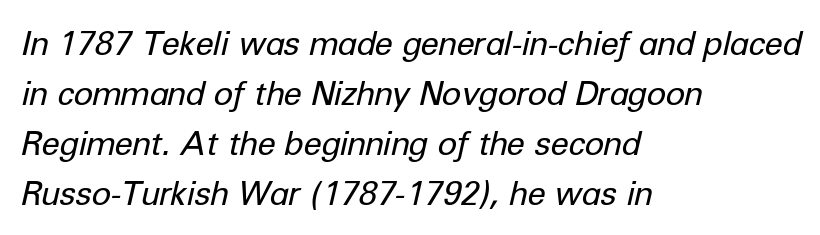
Q: Is the text bold? A: No.
Q: Is the text italic (slanted)? A: Yes, it leans right by about 12 degrees.
Q: Is the text underlined? A: No.
Q: How is the paragraph aligned? A: Left-aligned.
Q: Is the spacing between letters normal or unusually wide? A: Normal.
Q: Is the spacing between lines tight, normal or loose? A: Normal.
Q: Width (condensed, normal, or wide)? A: Normal.
Q: Stroke contrast? A: Low.
Q: x-height? A: Medium.
Q: Monospaced? A: No.
